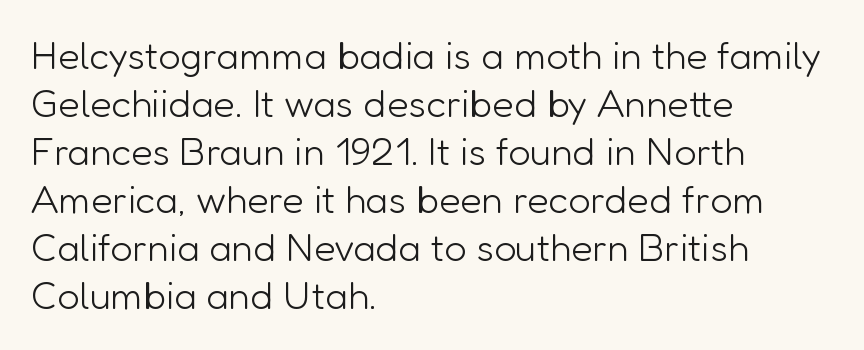
No italicization has been applied; the sample stays upright. Spacing verdict: proportional, widths tailored to each character. The type is set solid horizontally, with unmodified tracking. The passage shown is typeset with a sans-serif family. Compared with a centered layout, this one pins lines to the left instead. Quick note: underline off.
